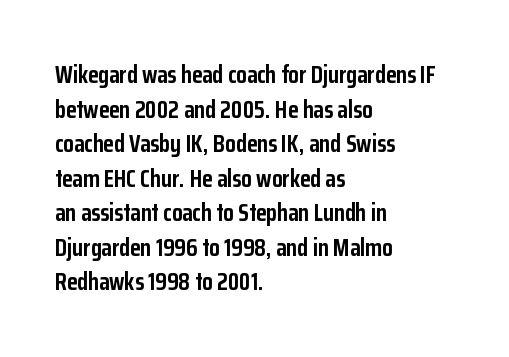
The image shows 24 px bold type, upright; set left-aligned, normal line spacing (1.44x), normal letter spacing, not underlined.
